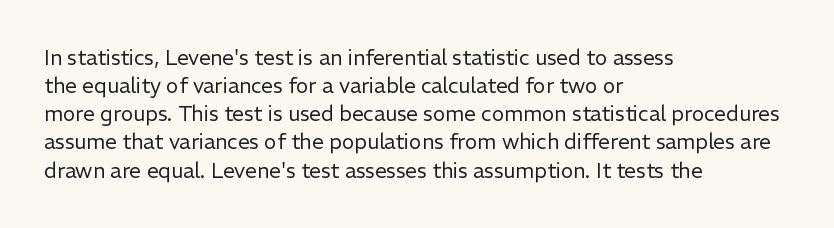
The image shows 21 px text type, upright; set left-aligned, normal line spacing (1.34x), normal letter spacing, not underlined.
